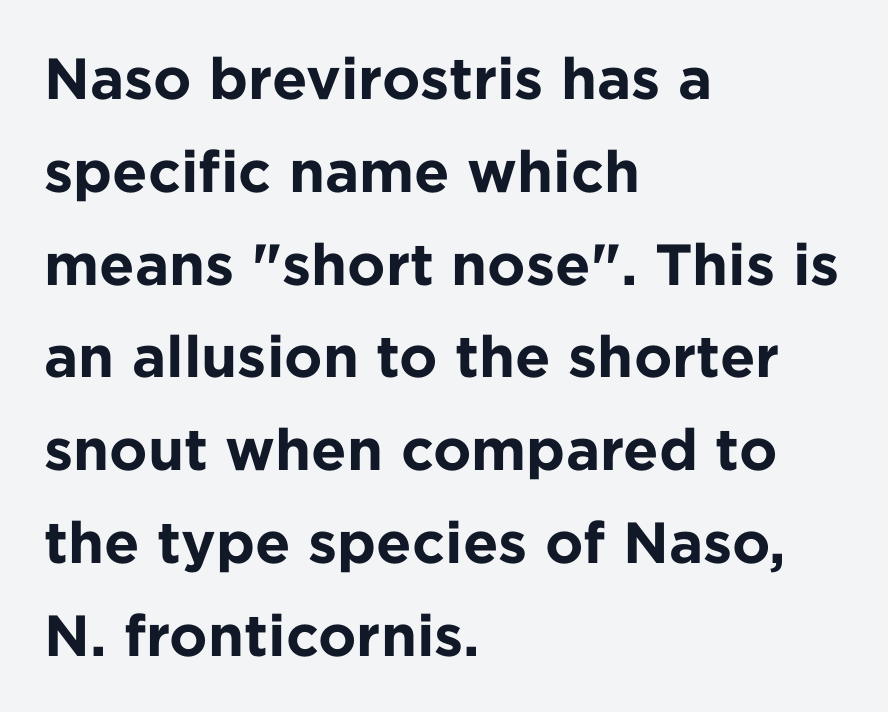
The image shows 58 px bold sans-serif type, upright; set left-aligned, normal line spacing (1.6x), normal letter spacing, not underlined; low stroke contrast and a medium x-height.
